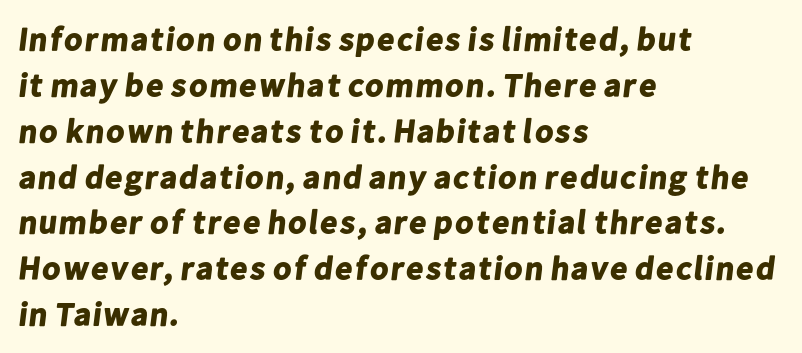
{"serif": "no", "bold": "yes", "weight": "bold", "width": "normal", "stroke_contrast": "low", "x_height": "medium", "monospaced": "no", "underline": "no", "align": "left", "line_spacing": "normal", "line_spacing_ratio": 1.39, "letter_spacing": "normal", "letter_spacing_em": 0.0, "glyph_px": 33}
